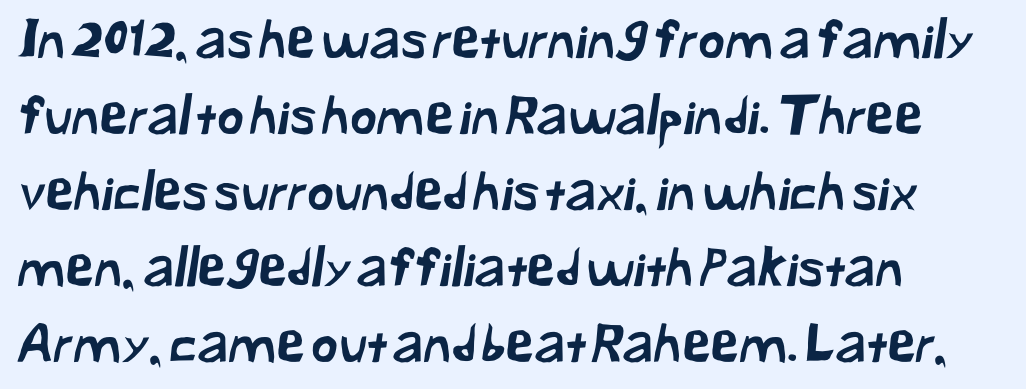
The image shows 52 px sans-serif type; set left-aligned, normal line spacing (1.46x), normal letter spacing, not underlined; low stroke contrast and a medium x-height.
